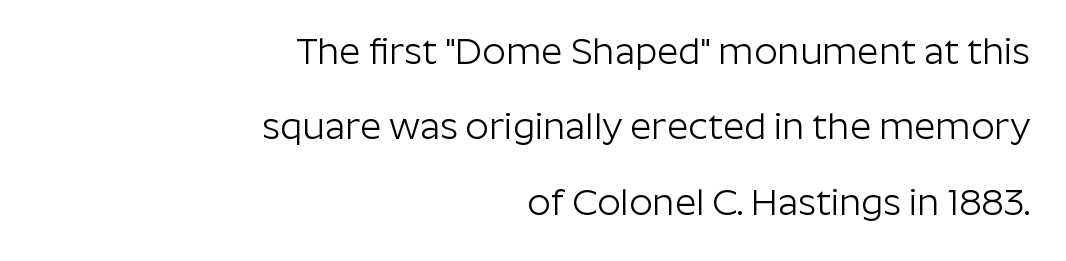
Plain, unruled lines of type. Character widths vary here, with narrow letters taking less room than wide ones. The rendering uses a large line-height, opening up the rows. The glyphs in this specimen are sans serif. Which margin do the lines hug? The right one — the left edge is uneven. Notice how the stems are strictly vertical — no italics here.
